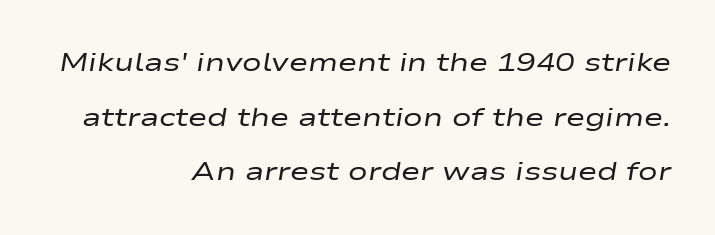
Q: Is the text bold? A: No.
Q: Is the text italic (slanted)? A: Yes, it leans right by about 9 degrees.
Q: Is the text underlined? A: No.
Q: How is the paragraph aligned? A: Right-aligned.
Q: Is the spacing between letters normal or unusually wide? A: Normal.
Q: Is the spacing between lines tight, normal or loose? A: Loose.
